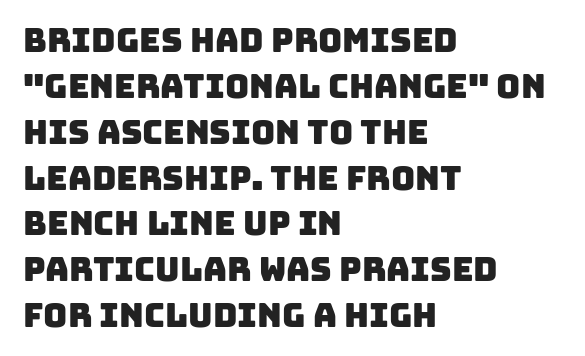
{"serif": "no", "width": "normal", "stroke_contrast": "low", "x_height": "large", "monospaced": "no", "underline": "no", "align": "left", "line_spacing": "normal", "line_spacing_ratio": 1.39, "letter_spacing": "normal", "letter_spacing_em": 0.0, "glyph_px": 33}
